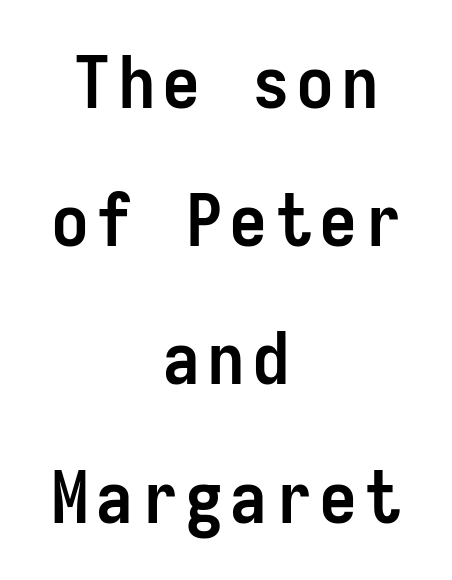
The image shows 72 px semibold, condensed sans-serif type, upright, monospaced; set centered, loose line spacing (1.92x), not underlined; low stroke contrast and a medium x-height.
